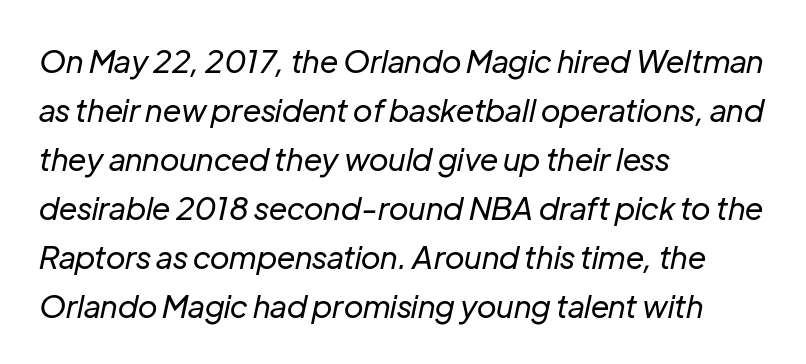
Q: Is the text bold? A: No.
Q: Is the text italic (slanted)? A: Yes, it leans right by about 12 degrees.
Q: Is the text underlined? A: No.
Q: How is the paragraph aligned? A: Left-aligned.
Q: Is the spacing between letters normal or unusually wide? A: Normal.
Q: Is the spacing between lines tight, normal or loose? A: Normal.
Q: Width (condensed, normal, or wide)? A: Normal.
Q: Stroke contrast? A: Low.
Q: x-height? A: Medium.
Q: Monospaced? A: No.
